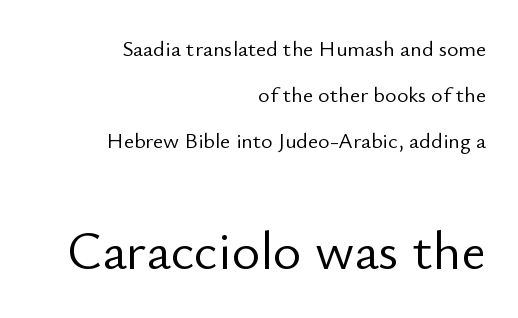
The image shows 54 px light sans-serif type, upright; set right-aligned, loose line spacing (2.08x), normal letter spacing, not underlined; the second (bottom) block is 2.45x larger; low stroke contrast and a small x-height.
